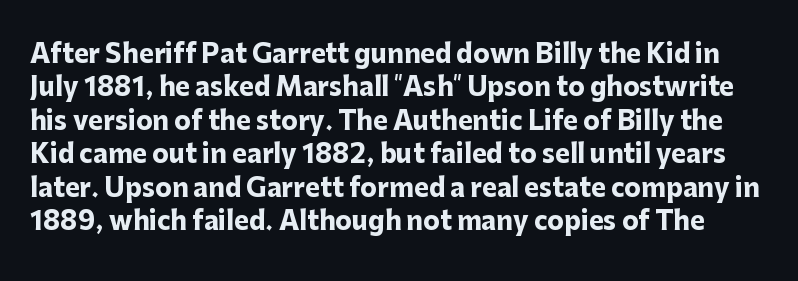
These lines carry a lot of weight — the face is fully bold. Lines of text with bare space underneath. Does the lettering tilt? It doesn't — this is upright. The rendering uses a moderate line-height, typical for paragraphs. Characters follow at the spacing the type designer built in.
